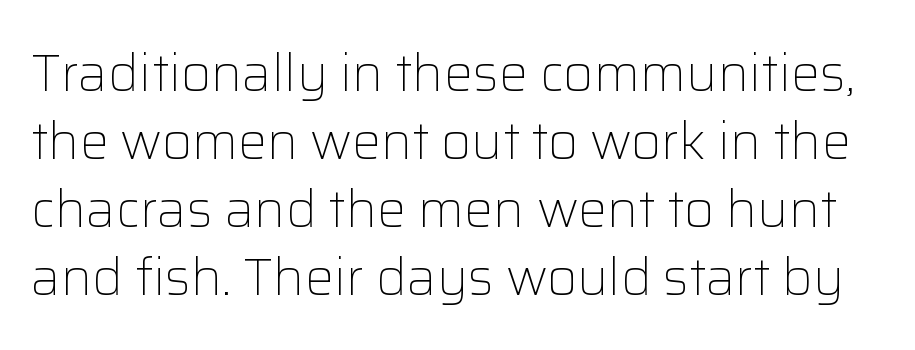
{"serif": "no", "italic": "no", "bold": "no", "weight": "light", "width": "normal", "stroke_contrast": "low", "x_height": "medium", "monospaced": "no", "underline": "no", "line_spacing": "normal", "line_spacing_ratio": 1.31, "letter_spacing": "normal", "letter_spacing_em": 0.0, "glyph_px": 52}
